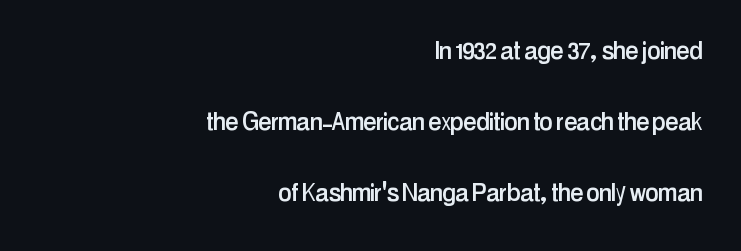
The image shows 30 px condensed sans-serif type, upright; set right-aligned, loose line spacing (2.36x), normal letter spacing, not underlined; low stroke contrast and a medium x-height.
